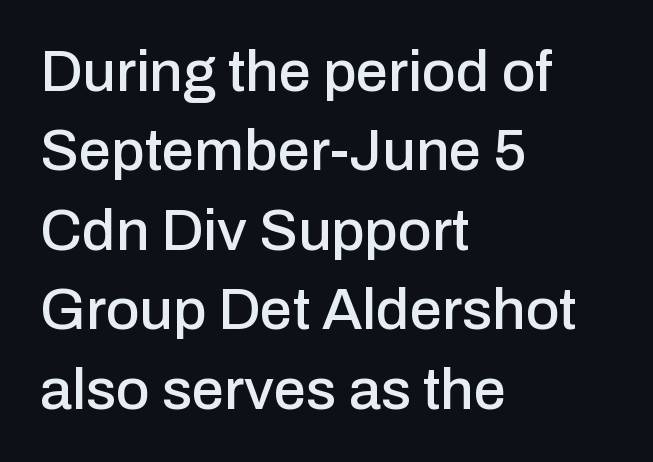
{"serif": "no", "italic": "no", "width": "normal", "stroke_contrast": "low", "x_height": "medium", "monospaced": "no", "underline": "no", "align": "left", "line_spacing": "normal", "line_spacing_ratio": 1.37, "letter_spacing": "normal", "letter_spacing_em": 0.0, "glyph_px": 58}
